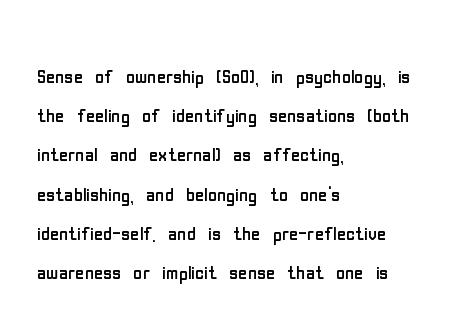
{"italic": "no", "bold": "no", "underline": "no", "align": "left", "line_spacing": "normal", "line_spacing_ratio": 1.57, "letter_spacing": "normal", "letter_spacing_em": 0.0, "glyph_px": 25}
